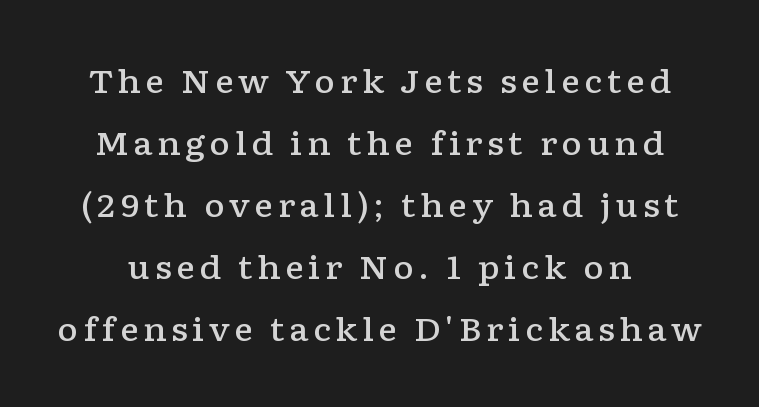
Q: Is the text bold? A: Semi-bold.
Q: Is the text italic (slanted)? A: No, it is upright.
Q: Is the typeface a serif or a sans-serif typeface? A: Serif.
Q: Is the text underlined? A: No.
Q: Is the spacing between lines tight, normal or loose? A: Loose.
Q: Width (condensed, normal, or wide)? A: Wide.
Q: Stroke contrast? A: Low.
Q: x-height? A: Medium.
Q: Monospaced? A: No.
